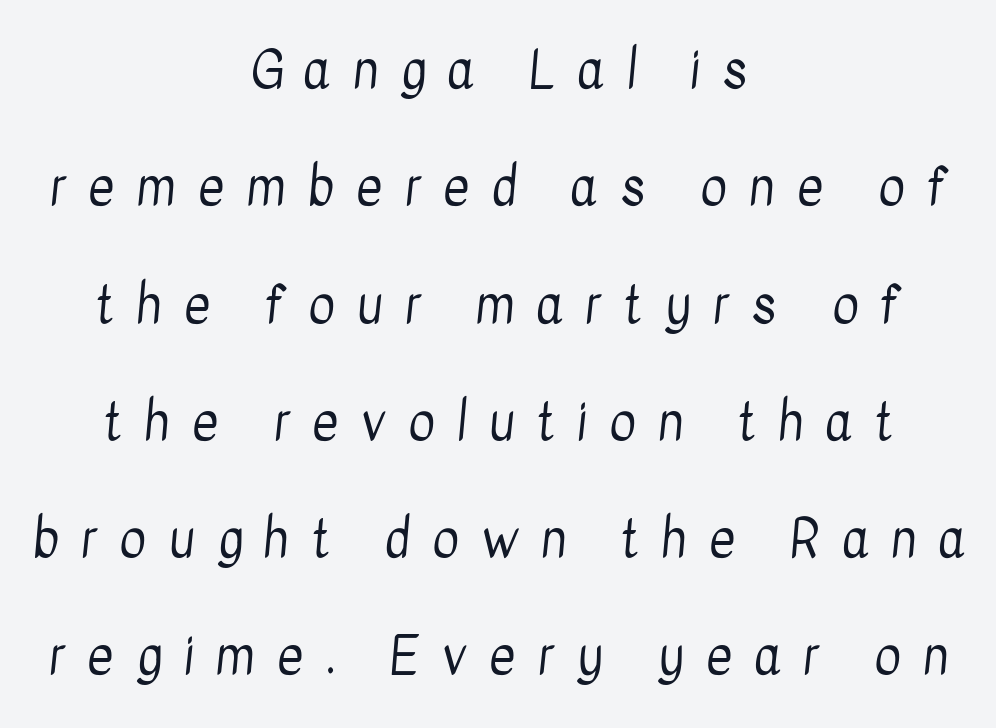
{"serif": "no", "bold": "no", "weight": "regular", "width": "condensed", "stroke_contrast": "low", "x_height": "medium", "monospaced": "no", "underline": "no", "align": "center", "line_spacing": "loose", "line_spacing_ratio": 2.3, "letter_spacing": "wide", "letter_spacing_em": 0.43, "glyph_px": 51}
